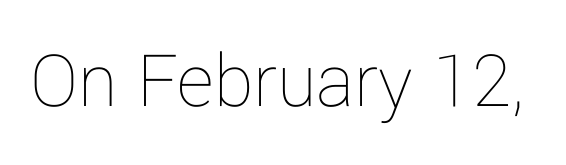
{"italic": "no", "bold": "no", "weight": "thin", "width": "normal", "stroke_contrast": "low", "x_height": "medium", "monospaced": "no", "underline": "no", "letter_spacing": "normal", "letter_spacing_em": 0.0, "glyph_px": 80}
